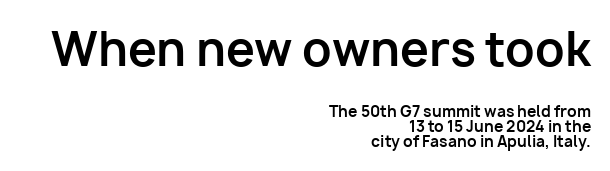
You can tell it's not italic because the verticals are truly vertical. Vertical spacing — tight. Anything drawn beneath the words? Only blank space. Visually the block forms a straight wall on the right and a jagged coastline on the left.
